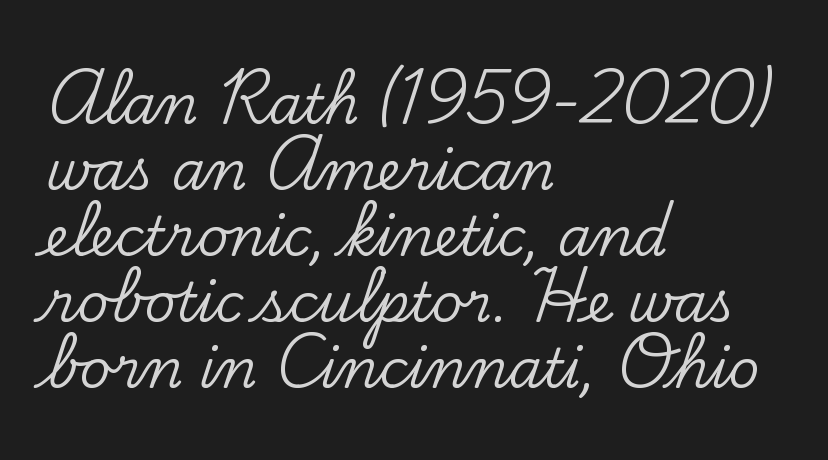
{"serif": "yes", "width": "normal", "stroke_contrast": "low", "x_height": "small", "monospaced": "no", "underline": "no", "align": "left", "line_spacing_ratio": 1.22, "letter_spacing": "normal", "letter_spacing_em": 0.0, "glyph_px": 54}
